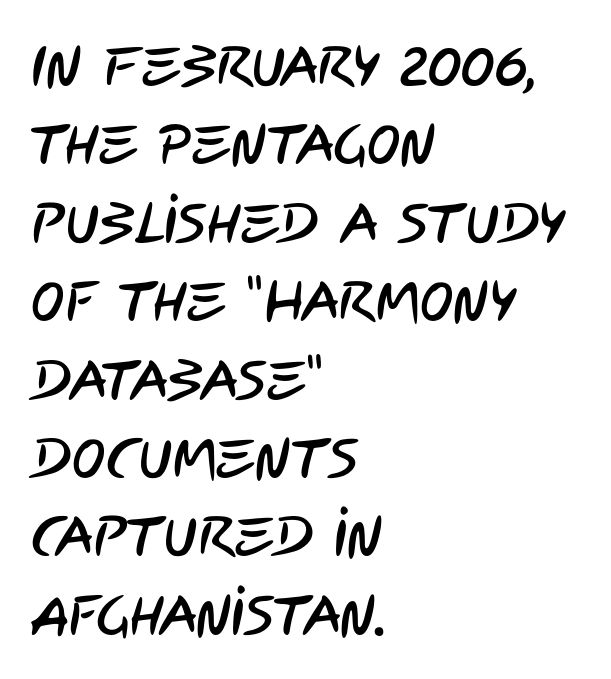
The image shows 56 px condensed sans-serif type; set left-aligned, normal line spacing (1.4x), normal letter spacing, not underlined; low stroke contrast and a large x-height.
